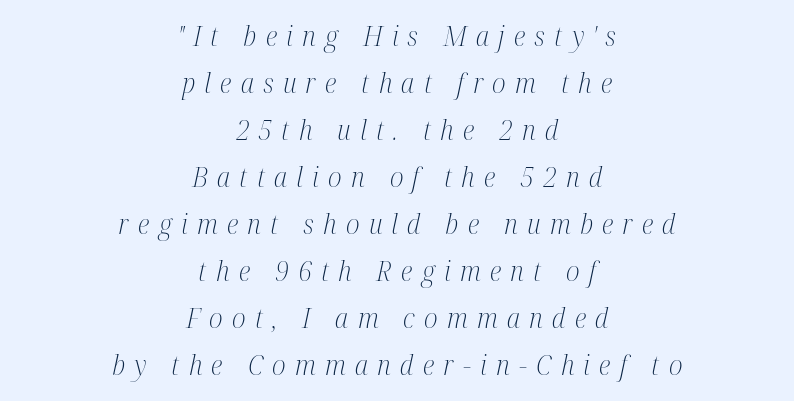
Q: Is the text bold? A: No.
Q: Is the text italic (slanted)? A: Yes, it leans right by about 12 degrees.
Q: Is the typeface a serif or a sans-serif typeface? A: Serif.
Q: Is the text underlined? A: No.
Q: How is the paragraph aligned? A: Centered.
Q: Is the spacing between letters normal or unusually wide? A: Unusually wide.
Q: Is the spacing between lines tight, normal or loose? A: Normal.
Q: Width (condensed, normal, or wide)? A: Condensed.
Q: Stroke contrast? A: Medium.
Q: x-height? A: Medium.
Q: Monospaced? A: No.
